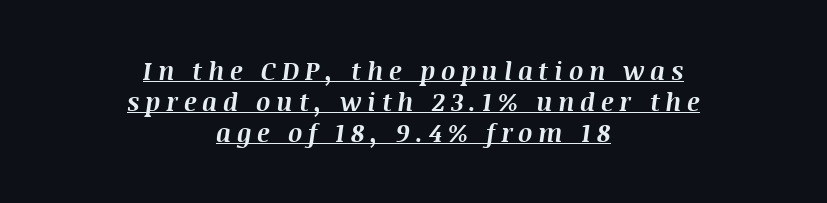
Short and long lines alike share a common midpoint. A dark, heavy texture on the line: the type is bold. Each word looks stretched out because of the extra space between its letters. You can tell it's italic because the verticals aren't actually vertical.
